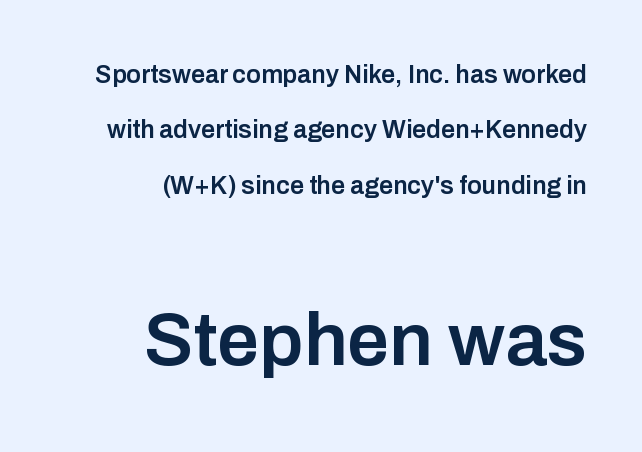
The ragged edge is on the left, which tells us the setting is flush right. No word sits above an underline. These words are printed semibold, heavier than regular yet not bold. The typeface chosen for these lines omits serifs. Spacing verdict: proportional, widths tailored to each character. Loosely led — the rows are spread out.
